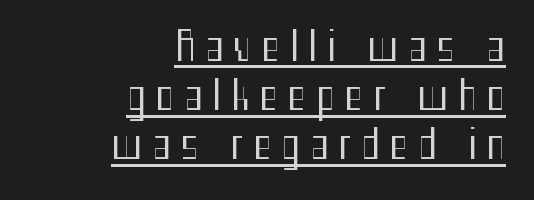
Underlining? Definitely there. Examine the stroke ends and you'll find no serifs. Spacing verdict: proportional, widths tailored to each character. The face used here is rendered with a markedly widened letterfit.
